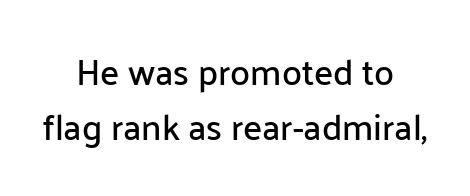
The image shows 36 px sans-serif type, upright; set centered, normal line spacing (1.54x), normal letter spacing, not underlined; low stroke contrast and a medium x-height.
